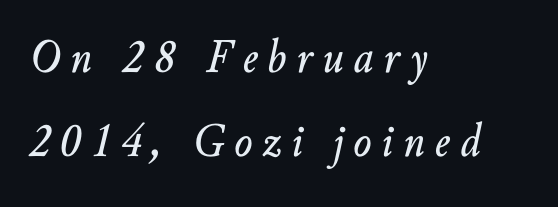
Q: Is the text italic (slanted)? A: Yes, it leans right by about 10 degrees.
Q: Is the text underlined? A: No.
Q: How is the paragraph aligned? A: Left-aligned.
Q: Is the spacing between letters normal or unusually wide? A: Unusually wide.
Q: Width (condensed, normal, or wide)? A: Normal.
Q: Stroke contrast? A: Low.
Q: x-height? A: Small.
Q: Monospaced? A: No.
